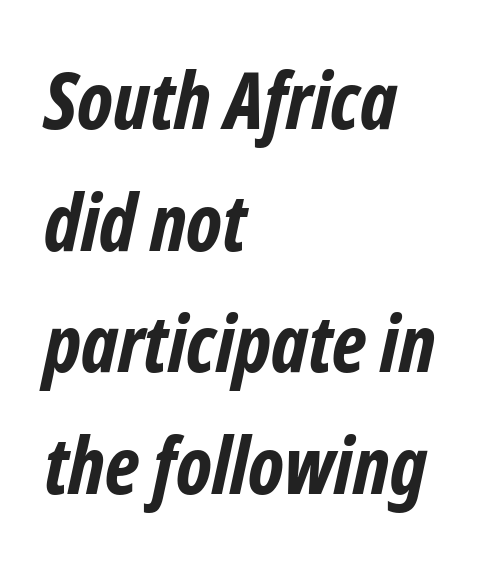
Q: Is the text bold? A: Yes.
Q: Is the typeface a serif or a sans-serif typeface? A: Sans-serif.
Q: Is the text underlined? A: No.
Q: How is the paragraph aligned? A: Left-aligned.
Q: Is the spacing between letters normal or unusually wide? A: Normal.
Q: Is the spacing between lines tight, normal or loose? A: Normal.
Q: Width (condensed, normal, or wide)? A: Condensed.
Q: Stroke contrast? A: Low.
Q: x-height? A: Medium.
Q: Monospaced? A: No.
